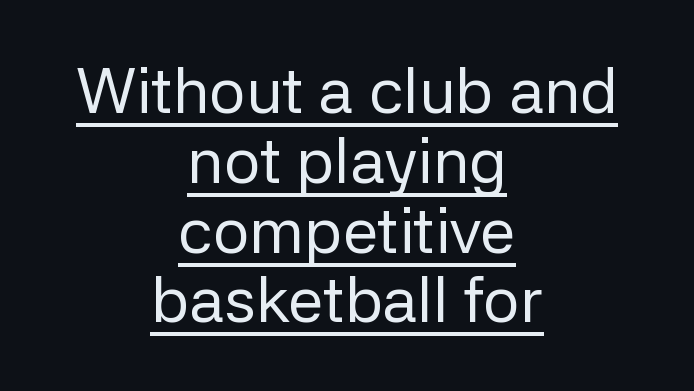
{"serif": "no", "italic": "no", "bold": "no", "weight": "regular", "width": "normal", "stroke_contrast": "low", "x_height": "medium", "monospaced": "no", "underline": "yes", "align": "center", "line_spacing": "tight", "line_spacing_ratio": 1.09, "letter_spacing": "normal", "letter_spacing_em": 0.0, "glyph_px": 64}
